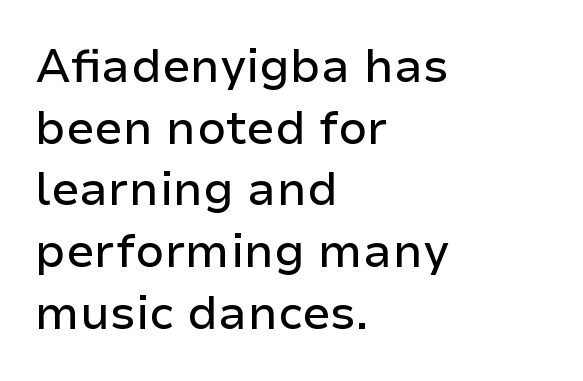
Designer's note — italics off, roman on. The glyphs in this specimen are sans serif. The strip under each line holds only bare page. Normally led — the rows are evenly, conventionally spaced.
